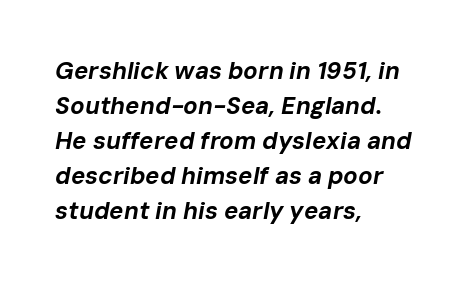
Q: Is the text bold? A: Yes.
Q: Is the text italic (slanted)? A: Yes, it leans right by about 10 degrees.
Q: Is the text underlined? A: No.
Q: How is the paragraph aligned? A: Left-aligned.
Q: Is the spacing between letters normal or unusually wide? A: Normal.
Q: Is the spacing between lines tight, normal or loose? A: Normal.
